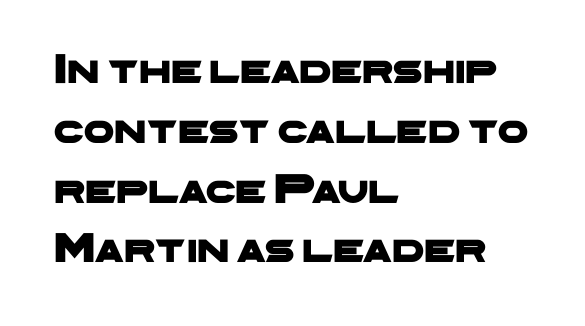
The image shows 43 px wide sans-serif type; set left-aligned, normal line spacing (1.39x), normal letter spacing, not underlined; low stroke contrast and a medium x-height.
